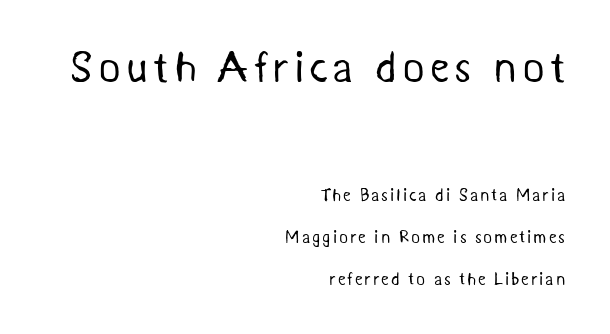
The image shows 43 px regular-weight sans-serif type; set right-aligned, loose line spacing (2.47x), not underlined; the first (top) block is 2.53x larger; medium stroke contrast and a medium x-height.
